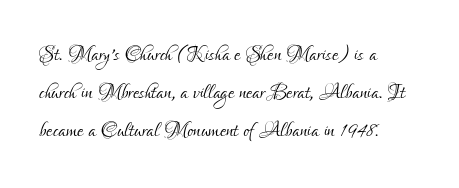
{"serif": "no", "bold": "no", "weight": "light", "width": "condensed", "stroke_contrast": "low", "x_height": "small", "monospaced": "no", "underline": "no", "align": "left", "line_spacing": "normal", "line_spacing_ratio": 1.36, "letter_spacing": "normal", "letter_spacing_em": 0.0, "glyph_px": 28}
